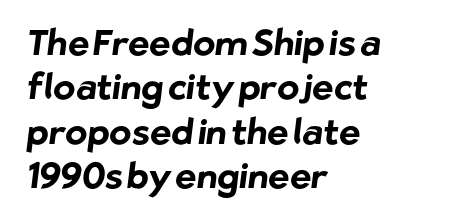
The image shows 36 px bold sans-serif type; set left-aligned, line spacing 1.23x, normal letter spacing, not underlined; low stroke contrast and a medium x-height.
